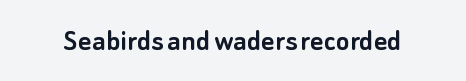
Beneath every word, the page is bare. The tracking reads as untouched default to a designer's eye. Note the varied advance widths — an 'i' is clearly narrower than an 'm'. Examine the stroke ends and you'll find no serifs.
